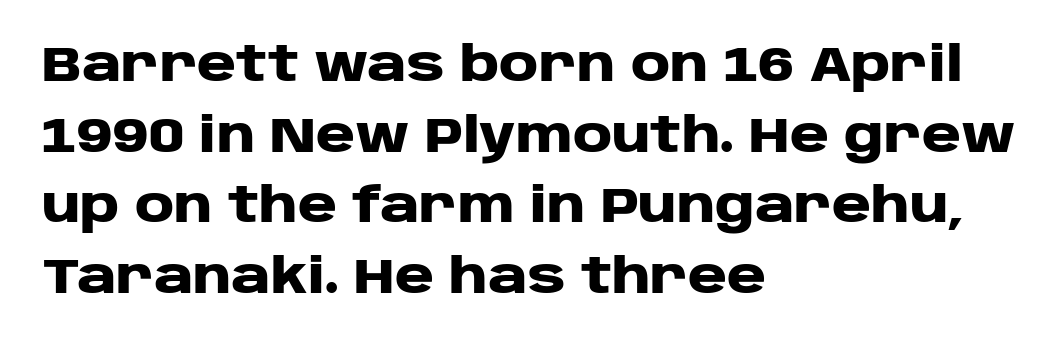
Type style note: lacks serifs. The passage shown stacks its lines at a standard gap. Note the varied advance widths — an 'i' is clearly narrower than an 'm'. A bare baseline throughout the passage. Typesetter's note: full bold, strokes at maximum text heaviness. The passage shown has conventional tracking throughout.
